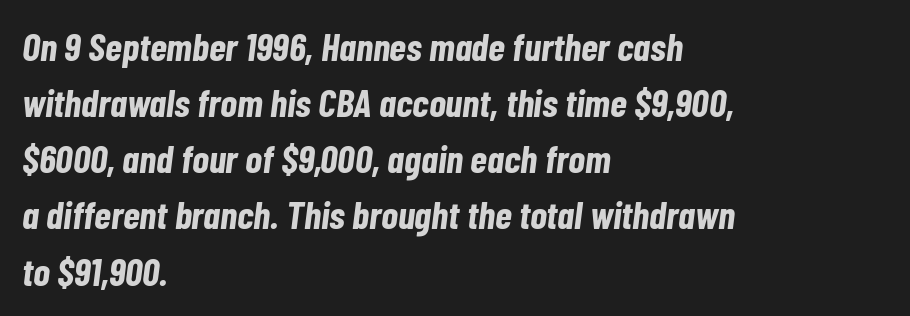
{"italic": "yes", "lean": "right", "slant_degrees": 7, "bold": "yes", "weight": "bold", "width": "condensed", "stroke_contrast": "low", "x_height": "medium", "monospaced": "no", "underline": "no", "align": "left", "line_spacing": "normal", "line_spacing_ratio": 1.44, "letter_spacing": "normal", "letter_spacing_em": 0.0, "glyph_px": 39}
